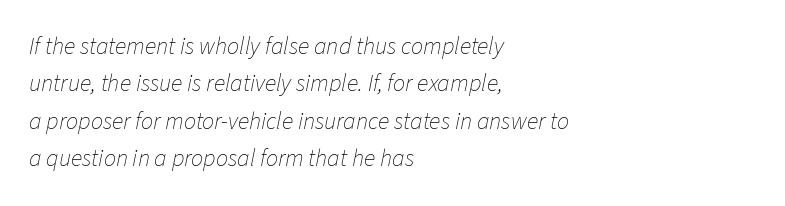
The image shows 24 px text type, italic (leaning right); set left-aligned, normal line spacing (1.56x), normal letter spacing, not underlined.
